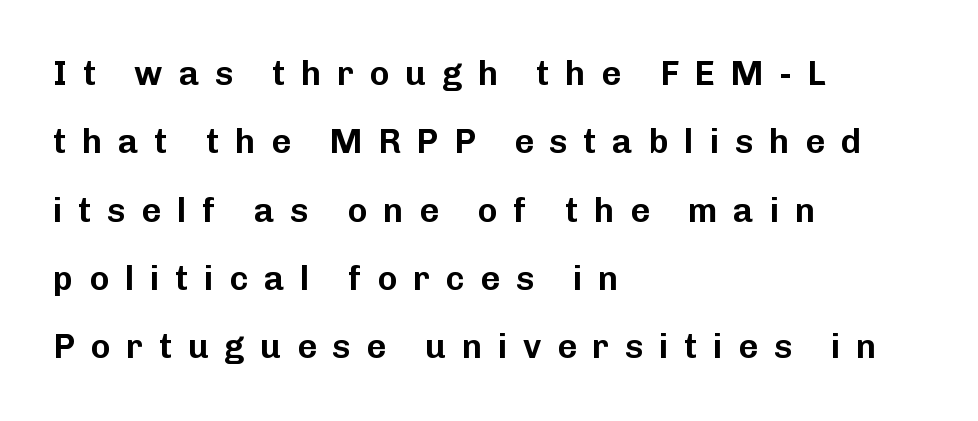
Q: Is the text italic (slanted)? A: No, it is upright.
Q: Is the typeface a serif or a sans-serif typeface? A: Sans-serif.
Q: Is the text underlined? A: No.
Q: How is the paragraph aligned? A: Left-aligned.
Q: Is the spacing between letters normal or unusually wide? A: Unusually wide.
Q: Is the spacing between lines tight, normal or loose? A: Loose.
Q: Width (condensed, normal, or wide)? A: Normal.
Q: Stroke contrast? A: Low.
Q: x-height? A: Medium.
Q: Monospaced? A: No.
